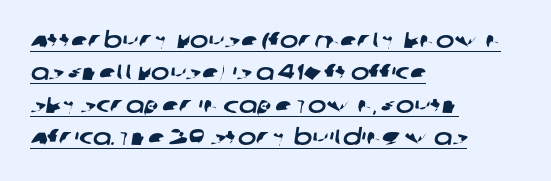
{"underline": "yes", "align": "left", "line_spacing": "normal", "line_spacing_ratio": 1.47, "letter_spacing": "normal", "letter_spacing_em": 0.0, "glyph_px": 22}
